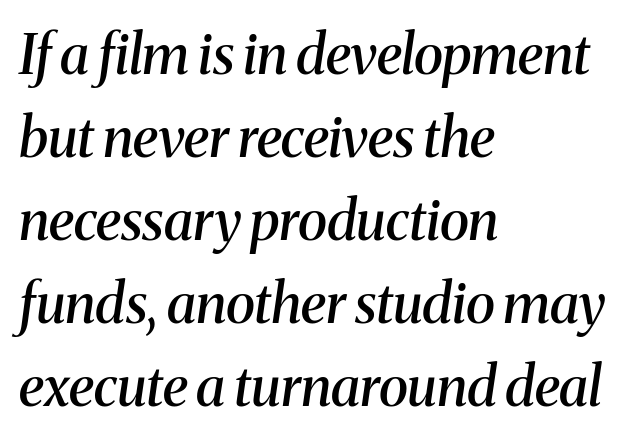
Q: Is the text bold? A: Semi-bold.
Q: Is the text italic (slanted)? A: Yes, it leans right by about 8 degrees.
Q: Is the typeface a serif or a sans-serif typeface? A: Serif.
Q: Is the text underlined? A: No.
Q: How is the paragraph aligned? A: Left-aligned.
Q: Is the spacing between letters normal or unusually wide? A: Normal.
Q: Is the spacing between lines tight, normal or loose? A: Normal.
Q: Width (condensed, normal, or wide)? A: Normal.
Q: Stroke contrast? A: Medium.
Q: x-height? A: Medium.
Q: Monospaced? A: No.
